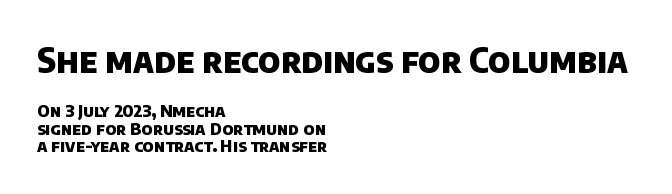
The image shows 34 px heavy sans-serif type; set left-aligned, tight line spacing (1.03x), normal letter spacing, not underlined; the first (top) block is 2.0x larger; low stroke contrast and a large x-height.
